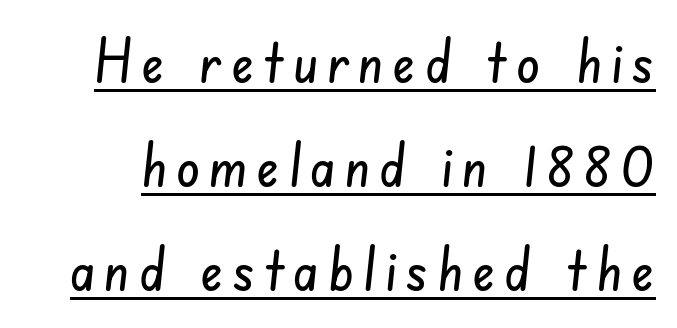
You could not count columns in this text — the font is proportionally spaced. The words here are underlined. A typesetter would label this face a sans.
